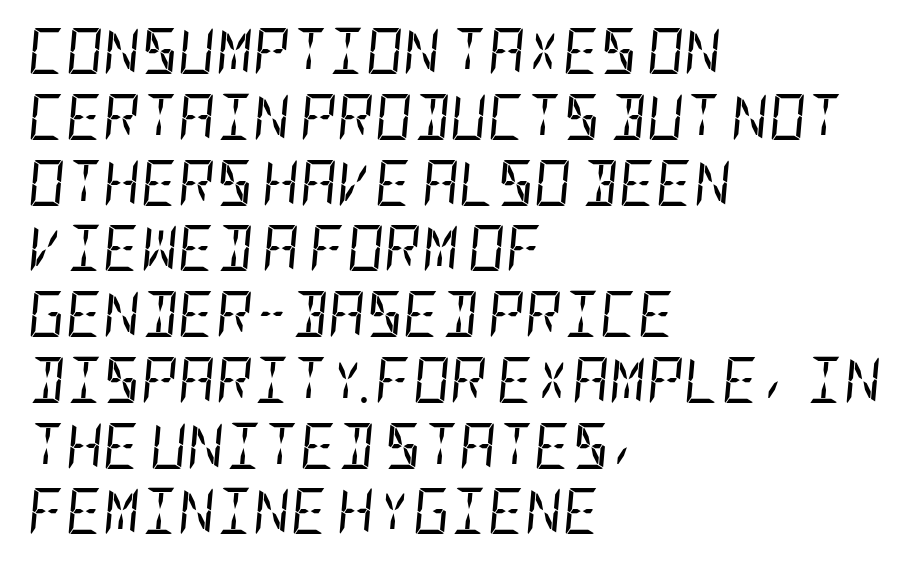
The strip under each line holds only bare page. Unbolded letterforms with no extra heft. Visually the block forms a straight wall on the left and a jagged coastline on the right. The rows are spaced the way most documents space them. Inter-character spacing is left at the font's built-in metrics.
